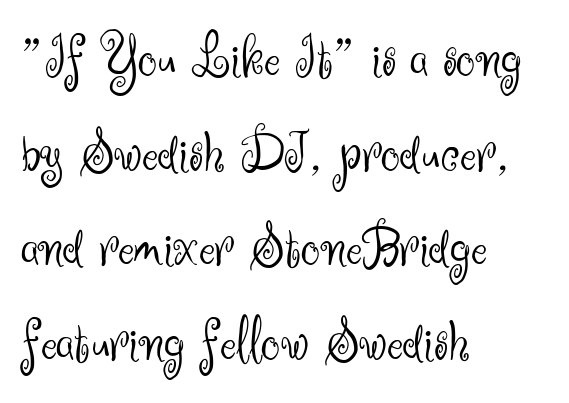
Q: Is the text bold? A: No.
Q: Is the text italic (slanted)? A: No, it is upright.
Q: Is the typeface a serif or a sans-serif typeface? A: Sans-serif.
Q: Is the text underlined? A: No.
Q: How is the paragraph aligned? A: Left-aligned.
Q: Is the spacing between letters normal or unusually wide? A: Normal.
Q: Is the spacing between lines tight, normal or loose? A: Normal.
Q: Width (condensed, normal, or wide)? A: Normal.
Q: Stroke contrast? A: Medium.
Q: x-height? A: Small.
Q: Monospaced? A: No.
